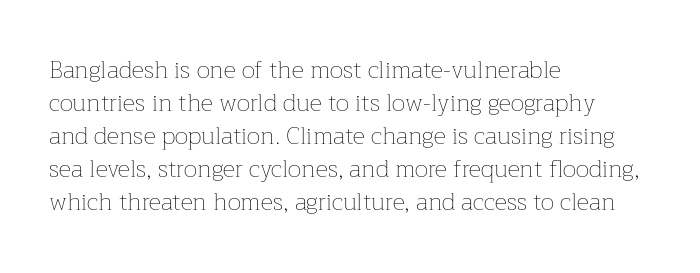
Q: Is the text bold? A: No.
Q: Is the text italic (slanted)? A: No, it is upright.
Q: Is the text underlined? A: No.
Q: How is the paragraph aligned? A: Left-aligned.
Q: Is the spacing between letters normal or unusually wide? A: Normal.
Q: Is the spacing between lines tight, normal or loose? A: Normal.
